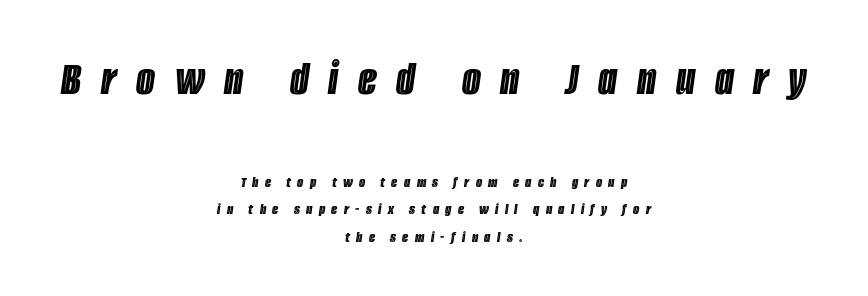
{"italic": "yes", "lean": "right", "slant_degrees": 8, "width": "condensed", "x_height": "large", "monospaced": "no", "underline": "no", "align": "center", "line_spacing_ratio": 1.71, "letter_spacing": "wide", "letter_spacing_em": 0.4, "larger_block": "first", "size_ratio": 3.06, "glyph_px": 49}
